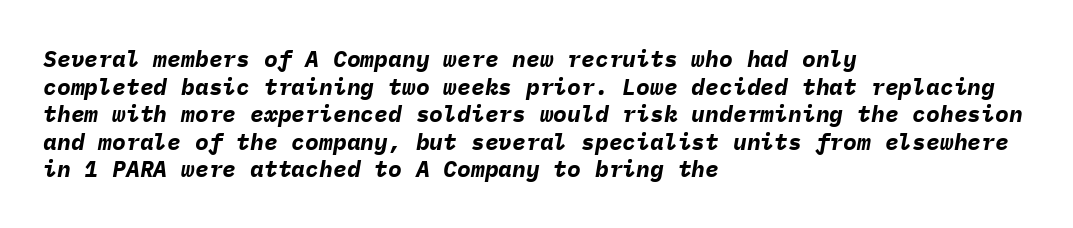
The image shows 23 px bold type, italic (leaning right); set left-aligned, line spacing 1.2x, normal letter spacing, not underlined.
